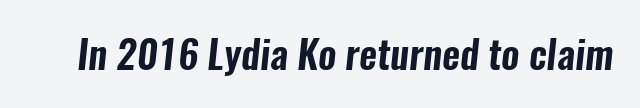
The image shows 39 px condensed sans-serif type; set normal letter spacing, not underlined; low stroke contrast and a medium x-height.
